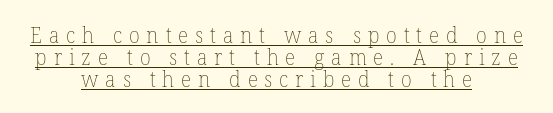
Q: Is the text bold? A: No.
Q: Is the text italic (slanted)? A: No, it is upright.
Q: Is the text underlined? A: Yes.
Q: How is the paragraph aligned? A: Centered.
Q: Is the spacing between letters normal or unusually wide? A: Unusually wide.
Q: Is the spacing between lines tight, normal or loose? A: Tight.
